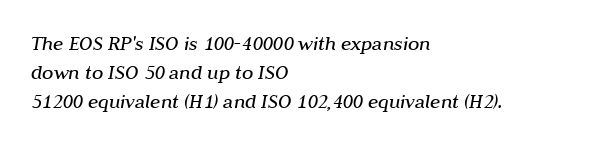
{"italic": "yes", "lean": "right", "slant_degrees": 10, "bold": "no", "underline": "no", "align": "left", "line_spacing": "normal", "line_spacing_ratio": 1.38, "letter_spacing": "normal", "letter_spacing_em": 0.0, "glyph_px": 21}
